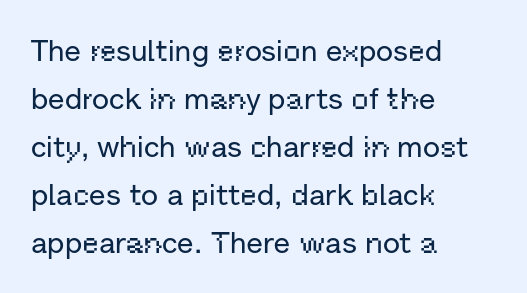
Vertical spacing — default. Quick note: not italic, upright. Is the letter spacing exaggerated? No — it looks like the ordinary default. The baseline area is clear. The rendering anchors every line to the left-hand side.
